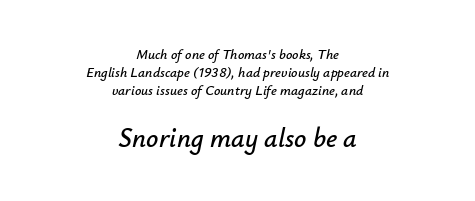
{"italic": "yes", "lean": "right", "slant_degrees": 12, "underline": "no", "align": "center", "line_spacing": "normal", "line_spacing_ratio": 1.29, "letter_spacing": "normal", "letter_spacing_em": 0.0, "larger_block": "second", "size_ratio": 1.93, "glyph_px": 27}
